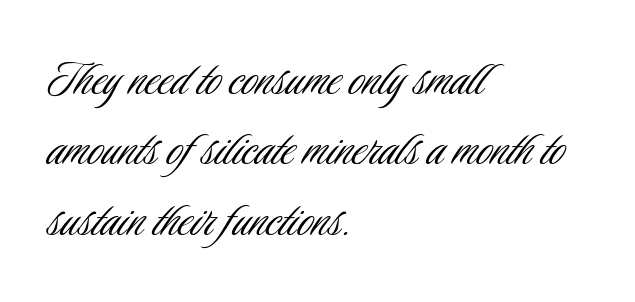
Descenders hang freely into open space. The lines are quadded left. On a weight scale, this lands at 450 or below. Students, note that the glyphs here touch the page at normal intervals. Note: no serifs on the glyphs.
